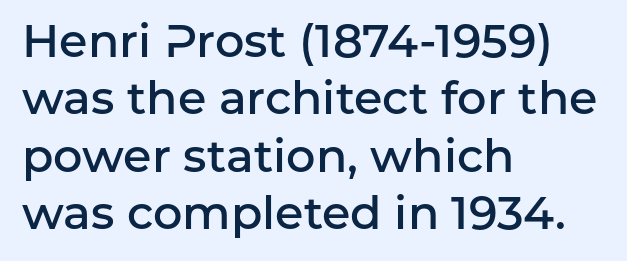
The image shows 46 px semibold sans-serif type, upright; set left-aligned, normal line spacing (1.25x), normal letter spacing, not underlined; low stroke contrast and a medium x-height.
